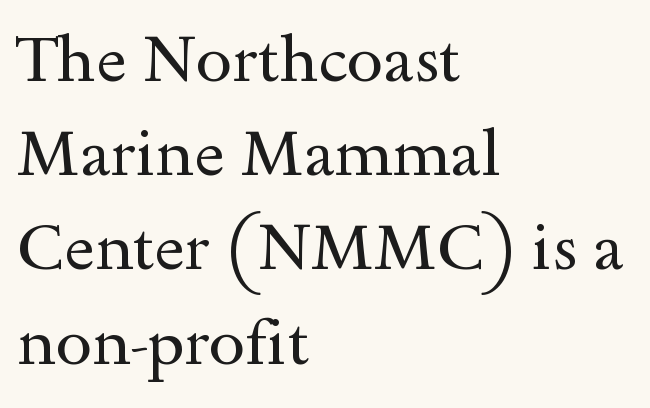
In terms of letterspacing, this is plain default setting. A clean baseline with only descenders dipping below it. The type sits square on the baseline with zero lean. Vertically, the passage feels balanced, rows spaced as you'd expect. Check where the strokes stop: tiny serifs finish them off. Note the varied advance widths — an 'i' is clearly narrower than an 'm'.
